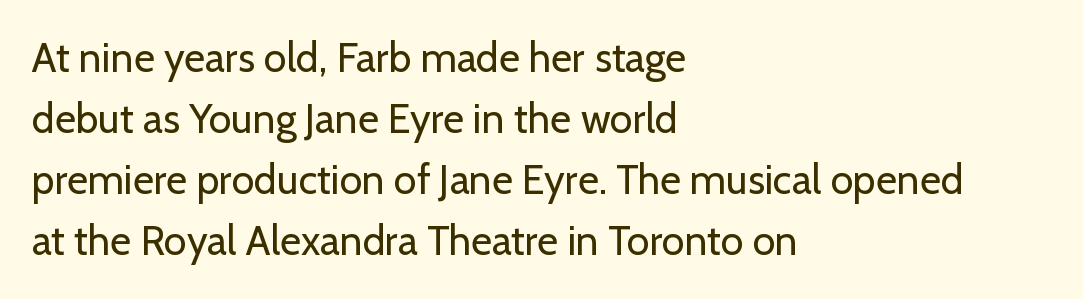
Q: Is the text bold? A: No.
Q: Is the text italic (slanted)? A: No, it is upright.
Q: Is the typeface a serif or a sans-serif typeface? A: Sans-serif.
Q: Is the text underlined? A: No.
Q: How is the paragraph aligned? A: Left-aligned.
Q: Is the spacing between letters normal or unusually wide? A: Normal.
Q: Is the spacing between lines tight, normal or loose? A: Normal.
Q: Width (condensed, normal, or wide)? A: Normal.
Q: Stroke contrast? A: Low.
Q: x-height? A: Medium.
Q: Monospaced? A: No.
